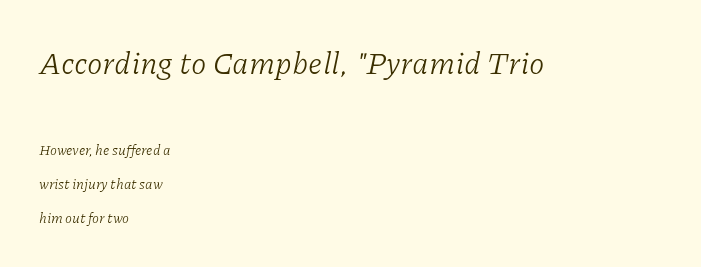
The glyphs look as if they've been sheared to an angle. A typesetter would call this proportional, since set widths differ per character. A bare baseline throughout the passage. Two sizes are in play, and the larger belongs to the first block.
